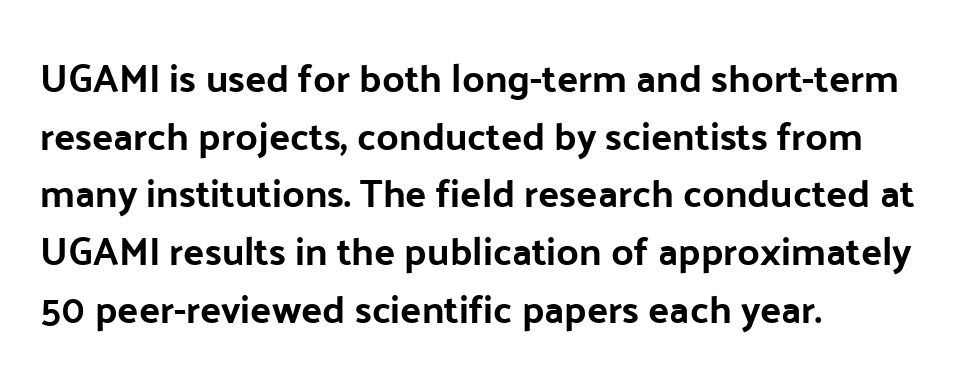
The rendering uses natural spacing where letterforms have individual widths. In terms of letterform style, serifs are entirely absent. Characters remain perfectly vertical along every line. The words here are not underlined. What stands out about the letter spacing? Nothing — it is the standard amount.
